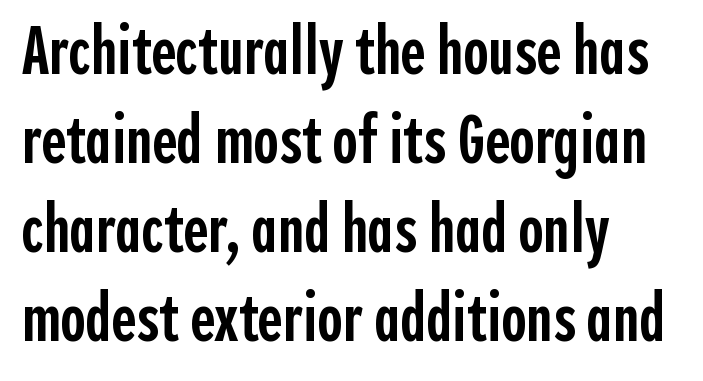
Q: Is the text bold? A: Semi-bold.
Q: Is the text italic (slanted)? A: No, it is upright.
Q: Is the typeface a serif or a sans-serif typeface? A: Sans-serif.
Q: Is the text underlined? A: No.
Q: How is the paragraph aligned? A: Left-aligned.
Q: Is the spacing between letters normal or unusually wide? A: Normal.
Q: Is the spacing between lines tight, normal or loose? A: Normal.
Q: Width (condensed, normal, or wide)? A: Condensed.
Q: x-height? A: Medium.
Q: Monospaced? A: No.
